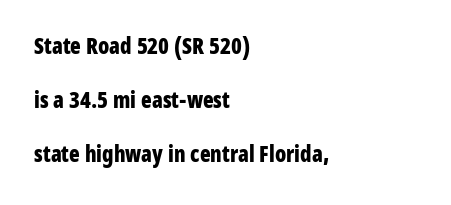
The image shows 22 px bold type, upright; set left-aligned, loose line spacing (2.45x), normal letter spacing, not underlined.
